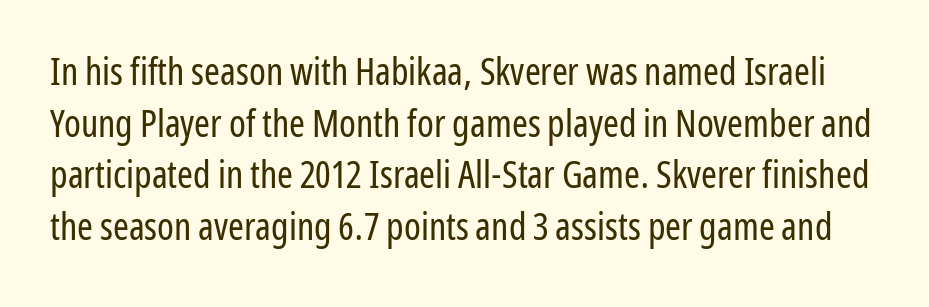
The rendering uses natural spacing where letterforms have individual widths. The specimen omits any rule beneath the text block's lines. Nope, not italic — everything's standing straight. Observe the absence of serifs on each vertical stroke in this sample.
